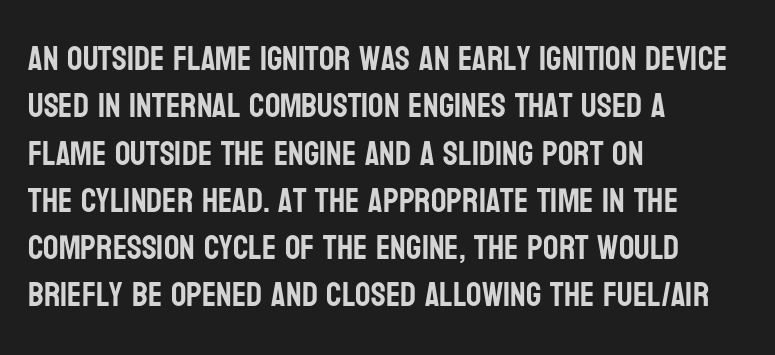
The image shows 34 px condensed sans-serif type, upright; set left-aligned, normal line spacing (1.39x), normal letter spacing, not underlined; low stroke contrast and a large x-height.
